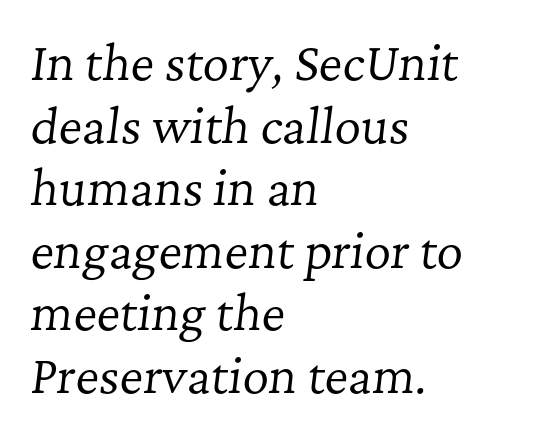
The image shows 46 px regular-weight serif type, italic (leaning right); set left-aligned, normal line spacing (1.36x), normal letter spacing, not underlined; low stroke contrast and a medium x-height.
